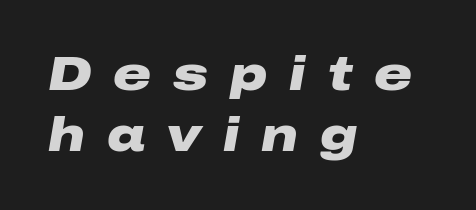
The image shows 47 px heavy, wide type, italic (leaning right); set left-aligned, normal line spacing (1.3x), unusually wide letter spacing (+0.46 em), not underlined; low stroke contrast and a medium x-height.
